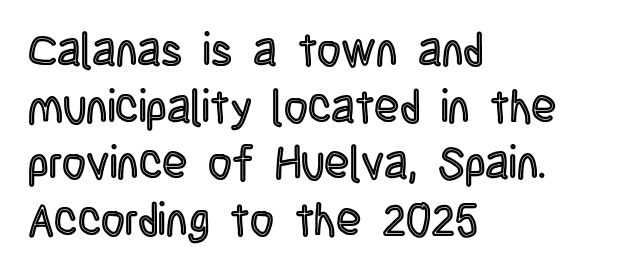
Q: Is the text italic (slanted)? A: No, it is upright.
Q: Is the text underlined? A: No.
Q: How is the paragraph aligned? A: Left-aligned.
Q: Is the spacing between letters normal or unusually wide? A: Normal.
Q: Width (condensed, normal, or wide)? A: Condensed.
Q: x-height? A: Large.
Q: Monospaced? A: No.
